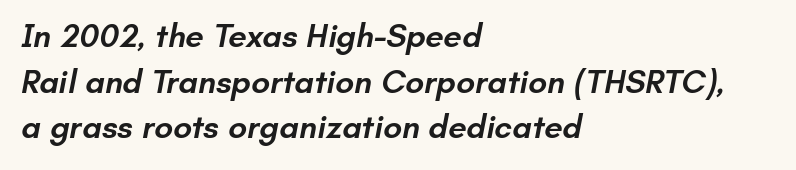
The sample has been set in demibold, a notch under bold. Rule under the text: the space is simply empty. Examine the stroke ends and you'll find no serifs. One-word summary of the alignment: left. Regular leading.
